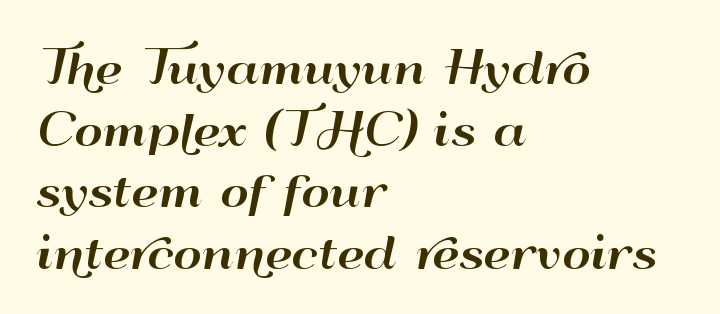
{"serif": "no", "width": "wide", "stroke_contrast": "high", "x_height": "small", "monospaced": "no", "underline": "no", "align": "left", "line_spacing": "normal", "line_spacing_ratio": 1.4, "letter_spacing": "normal", "letter_spacing_em": 0.0, "glyph_px": 44}
